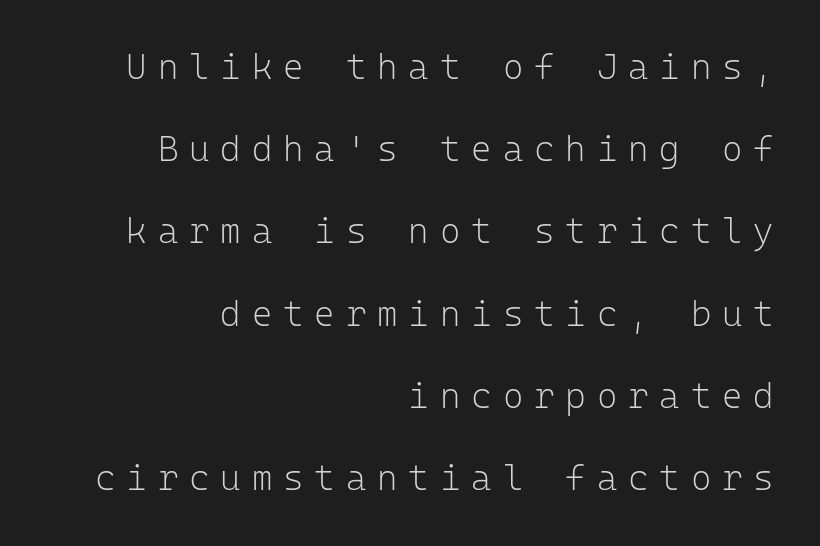
The image shows 35 px light sans-serif type, upright, monospaced; set right-aligned, loose line spacing (2.35x), unusually wide letter spacing (+0.31 em), not underlined; low stroke contrast and a medium x-height.
